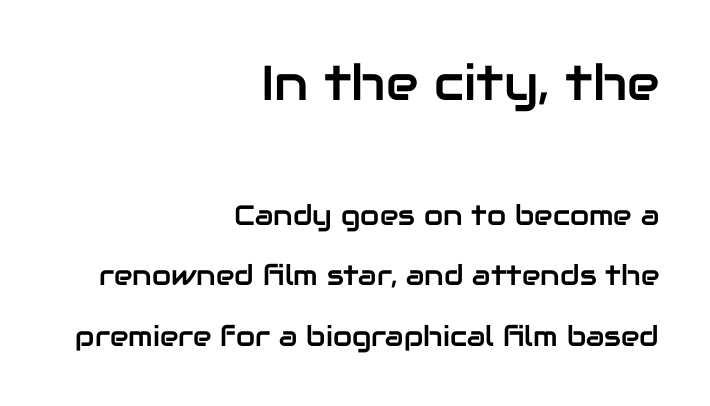
{"serif": "no", "italic": "no", "width": "normal", "stroke_contrast": "low", "x_height": "medium", "monospaced": "no", "underline": "no", "align": "right", "line_spacing": "loose", "line_spacing_ratio": 2.17, "letter_spacing": "normal", "letter_spacing_em": 0.0, "larger_block": "first", "size_ratio": 1.75, "glyph_px": 49}
